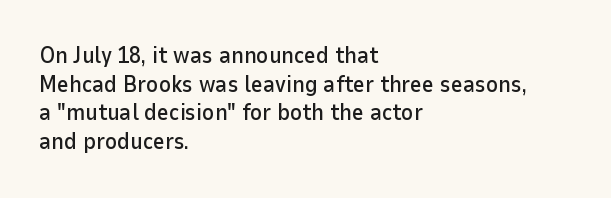
The image shows 23 px text type, upright; set left-aligned, normal line spacing (1.25x), normal letter spacing, not underlined.
